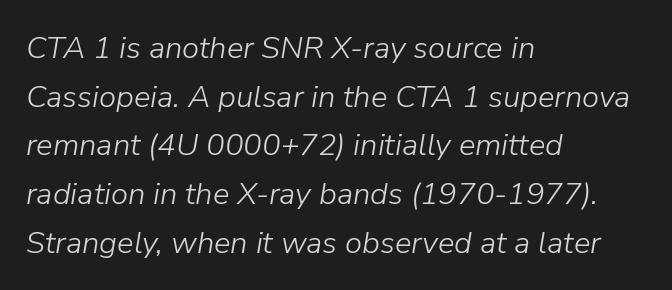
Nobody drew a line under any word here. Each letter keeps its own natural width here, so spacing adapts to shape. The gaps between neighbouring characters are ordinary and unremarkable. Observe the lean: these are italic letterforms. The passage shown stacks its lines at a standard gap.
